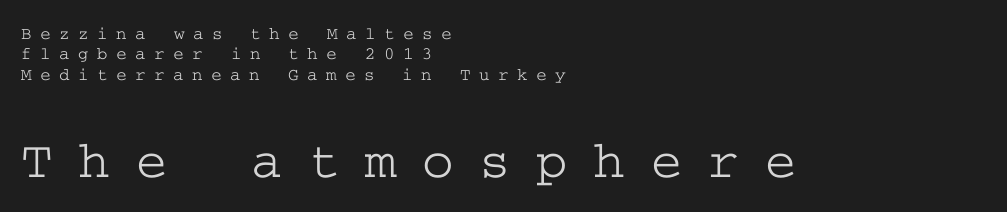
{"serif": "yes", "italic": "no", "width": "wide", "stroke_contrast": "low", "x_height": "medium", "underline": "no", "align": "left", "line_spacing": "tight", "line_spacing_ratio": 1.13, "letter_spacing": "wide", "letter_spacing_em": 0.47, "larger_block": "second", "size_ratio": 3.0, "glyph_px": 54}
